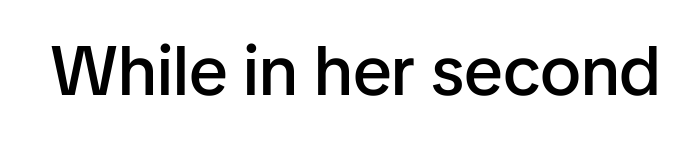
The designer went with a sans here, leaving each stem footless. The specimen reads as upright at a glance. Look at the tracking — it's just the regular setting, nothing added. You could not count columns in this text — the font is proportionally spaced.
